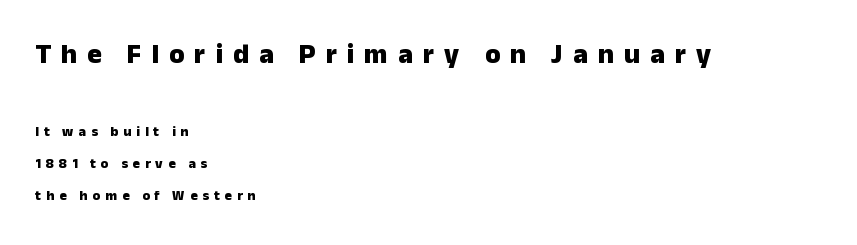
Q: Is the text bold? A: Yes.
Q: Is the text italic (slanted)? A: No, it is upright.
Q: Is the typeface a serif or a sans-serif typeface? A: Sans-serif.
Q: Is the text underlined? A: No.
Q: How is the paragraph aligned? A: Left-aligned.
Q: Is the spacing between letters normal or unusually wide? A: Unusually wide.
Q: Is the spacing between lines tight, normal or loose? A: Loose.
Q: Which block of text is set in a larger size, the first (top) or the second (bottom)? A: The first (top) one.
Q: Width (condensed, normal, or wide)? A: Normal.
Q: Stroke contrast? A: Low.
Q: x-height? A: Medium.
Q: Monospaced? A: No.
